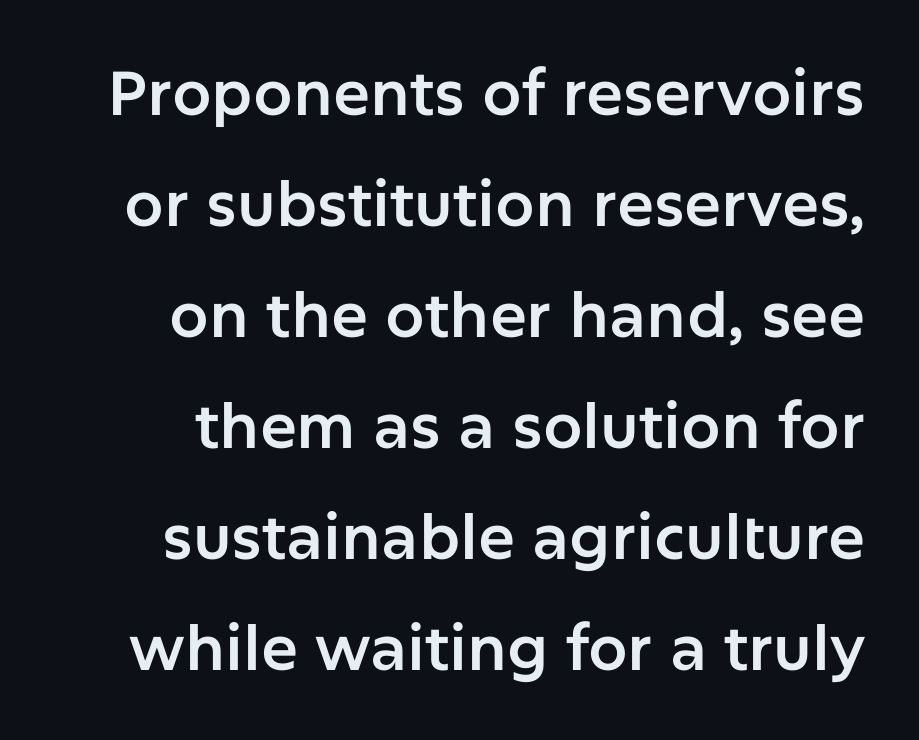
{"serif": "no", "italic": "no", "width": "normal", "stroke_contrast": "low", "x_height": "medium", "monospaced": "no", "underline": "no", "line_spacing_ratio": 1.79, "letter_spacing": "normal", "letter_spacing_em": 0.0, "glyph_px": 62}
